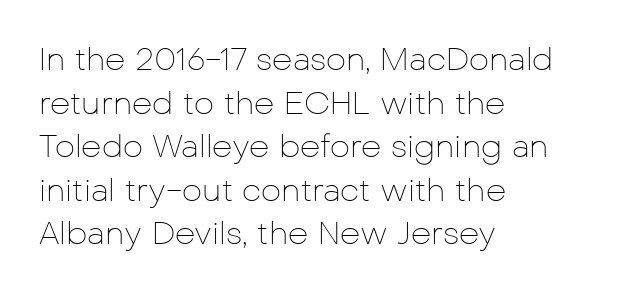
{"serif": "no", "italic": "no", "bold": "no", "weight": "thin", "width": "normal", "stroke_contrast": "low", "x_height": "medium", "monospaced": "no", "underline": "no", "align": "left", "line_spacing": "normal", "line_spacing_ratio": 1.36, "letter_spacing": "normal", "letter_spacing_em": 0.0, "glyph_px": 32}
